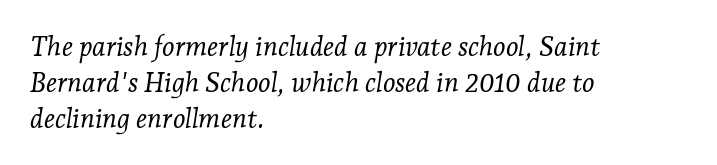
These lines sit exactly where default settings would place them. These lines were composed using italics. Glyph-to-glyph distance matches everyday printed text. Each row of text sits above clean, open space. Typeset ragged right — the left edge is the straight one. Heft: none added — not bold.
